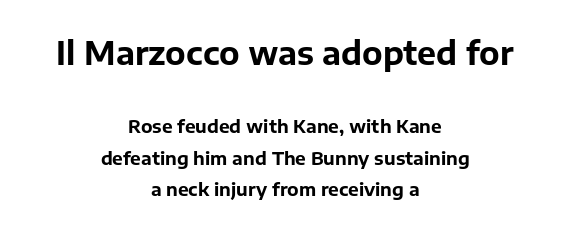
The image shows 32 px bold sans-serif type, upright; set centered, line spacing 1.76x, normal letter spacing, not underlined; the first (top) block is 1.78x larger; low stroke contrast and a medium x-height.
